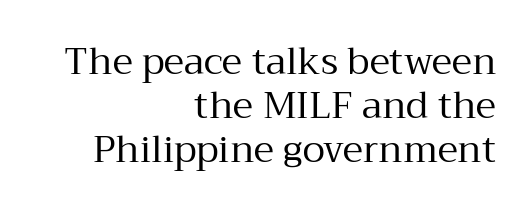
The image shows 37 px regular-weight serif type, upright; set right-aligned, line spacing 1.19x, normal letter spacing, not underlined; medium stroke contrast and a medium x-height.
